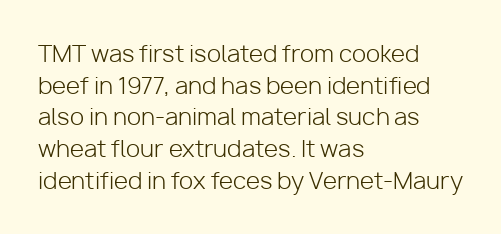
{"italic": "no", "bold": "no", "underline": "no", "align": "left", "line_spacing": "normal", "line_spacing_ratio": 1.38, "letter_spacing": "normal", "letter_spacing_em": 0.0, "glyph_px": 23}
